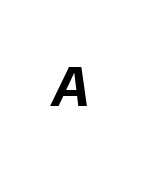
The image shows 54 px bold type, italic (leaning right); set normal letter spacing, not underlined; low stroke contrast and a medium x-height.
